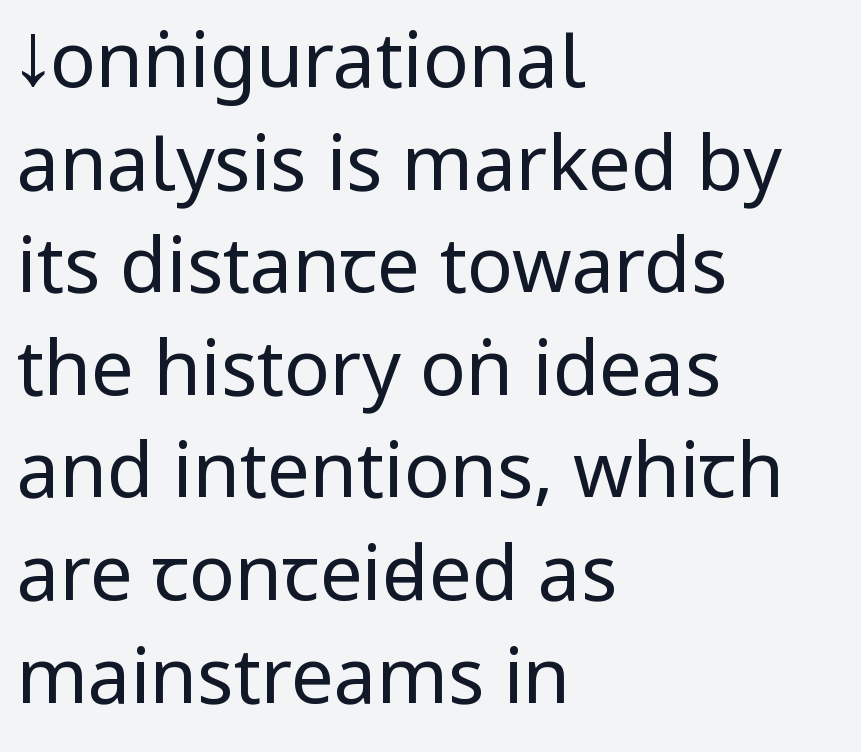
A student would call this left alignment; a typographer would say flush left, rag right. No feet cap the strokes, marking this as sans-serif type. A typesetter would call this proportional, since set widths differ per character. Each stroke keeps to a modest, everyday thickness or less. The passage shown is not underscored anywhere.
